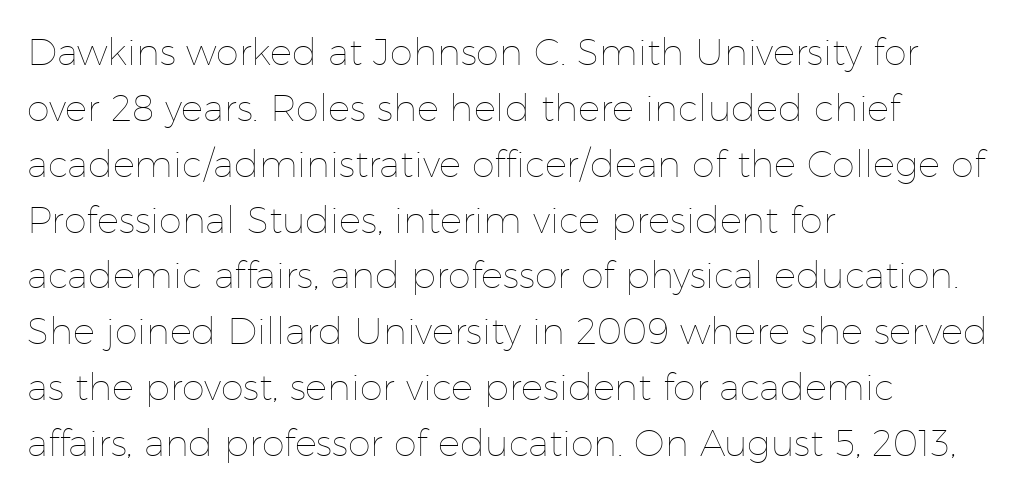
Interline gaps are of average width in this sample. Words appear dense and cohesive because spacing is normal. Is there any slant? The stems are plumb. These lines are rendered in a variable-pitch font. A classic flush-left, rag-right setting is used for this passage.
